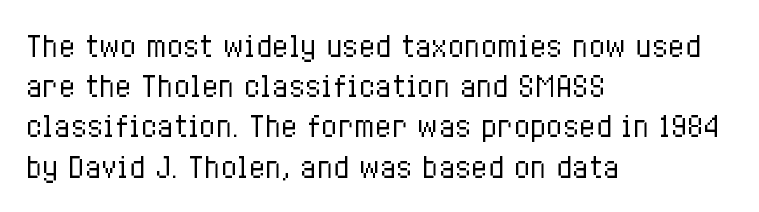
The paragraph shown leans on its left margin. Has an underline been added? It has not. The font's upright variant was chosen for this text. The cut favours lightness, reaching ordinary text weight at its darkest.
